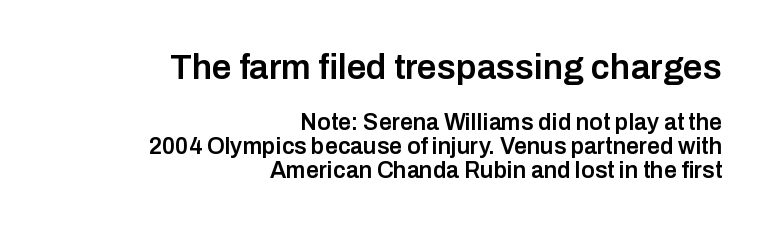
{"serif": "no", "italic": "no", "bold": "semi", "weight": "semibold", "width": "normal", "stroke_contrast": "low", "x_height": "medium", "monospaced": "no", "underline": "no", "align": "right", "line_spacing": "tight", "line_spacing_ratio": 1.04, "letter_spacing": "normal", "letter_spacing_em": 0.0, "larger_block": "first", "size_ratio": 1.52, "glyph_px": 35}
